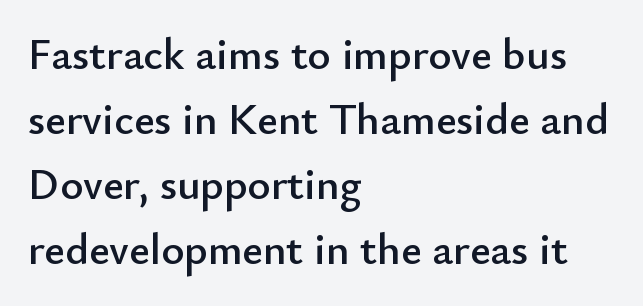
{"serif": "no", "italic": "no", "width": "normal", "stroke_contrast": "low", "x_height": "small", "monospaced": "no", "underline": "no", "align": "left", "line_spacing": "normal", "line_spacing_ratio": 1.48, "letter_spacing": "normal", "letter_spacing_em": 0.0, "glyph_px": 44}
